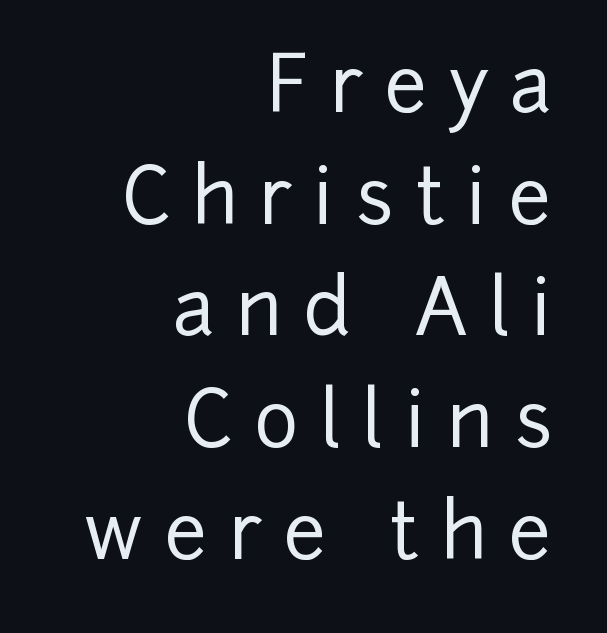
Q: Is the text italic (slanted)? A: No, it is upright.
Q: Is the typeface a serif or a sans-serif typeface? A: Sans-serif.
Q: Is the text underlined? A: No.
Q: How is the paragraph aligned? A: Right-aligned.
Q: Is the spacing between letters normal or unusually wide? A: Unusually wide.
Q: Is the spacing between lines tight, normal or loose? A: Normal.
Q: Width (condensed, normal, or wide)? A: Normal.
Q: Stroke contrast? A: Low.
Q: x-height? A: Medium.
Q: Monospaced? A: No.
